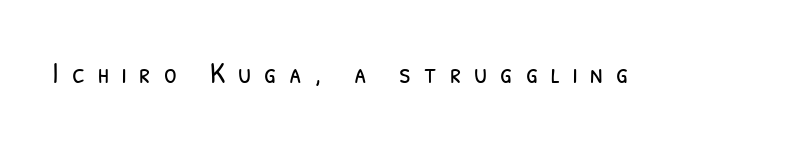
Q: Is the text bold? A: No.
Q: Is the typeface a serif or a sans-serif typeface? A: Sans-serif.
Q: Is the text underlined? A: No.
Q: Is the spacing between letters normal or unusually wide? A: Unusually wide.
Q: Width (condensed, normal, or wide)? A: Condensed.
Q: Stroke contrast? A: Low.
Q: x-height? A: Medium.
Q: Monospaced? A: No.
